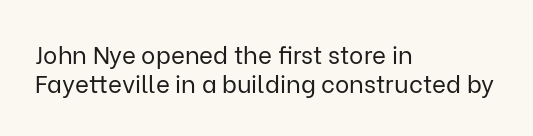
Q: Is the text bold? A: No.
Q: Is the text italic (slanted)? A: No, it is upright.
Q: Is the text underlined? A: No.
Q: How is the paragraph aligned? A: Left-aligned.
Q: Is the spacing between letters normal or unusually wide? A: Normal.
